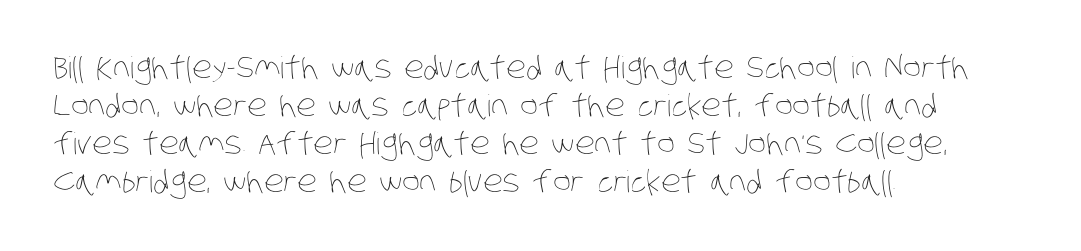
Which margin do the lines hug? The left one — the right edge is uneven. Caption: standard tracking, unaltered. The glyphs are unaccompanied by any horizontal stroke below them. These lines are rendered in a variable-pitch font. A quiet, ordinary-to-light weight characterises the typeface.
